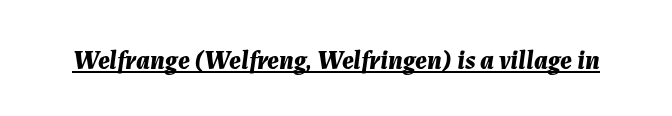
Q: Is the text bold? A: Yes.
Q: Is the text italic (slanted)? A: Yes, it leans right by about 7 degrees.
Q: Is the text underlined? A: Yes.
Q: Is the spacing between letters normal or unusually wide? A: Normal.
